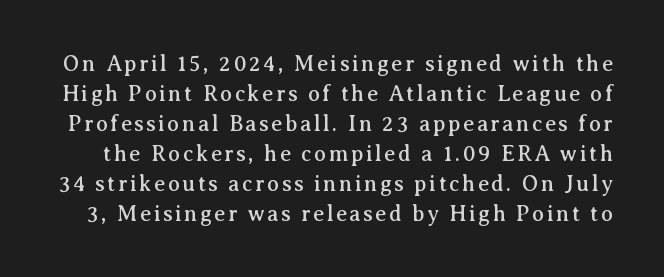
Q: Is the text italic (slanted)? A: No, it is upright.
Q: Is the text underlined? A: No.
Q: Is the spacing between lines tight, normal or loose? A: Normal.
